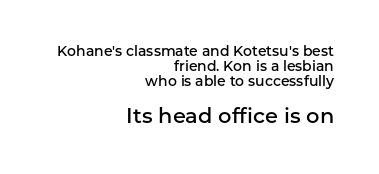
{"italic": "no", "bold": "semi", "underline": "no", "align": "right", "line_spacing": "tight", "line_spacing_ratio": 1.08, "letter_spacing": "normal", "letter_spacing_em": 0.0, "larger_block": "second", "size_ratio": 1.5, "glyph_px": 21}
